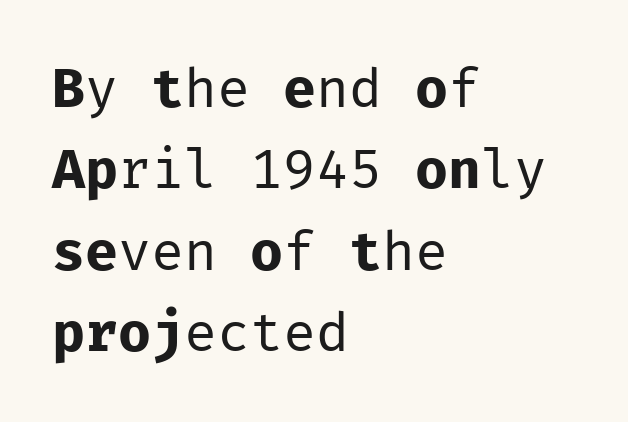
{"serif": "no", "italic": "no", "bold": "no", "weight": "regular", "width": "normal", "stroke_contrast": "low", "x_height": "medium", "monospaced": "yes", "underline": "no", "align": "left", "line_spacing": "normal", "line_spacing_ratio": 1.48, "letter_spacing": "normal", "letter_spacing_em": 0.0, "glyph_px": 55}
